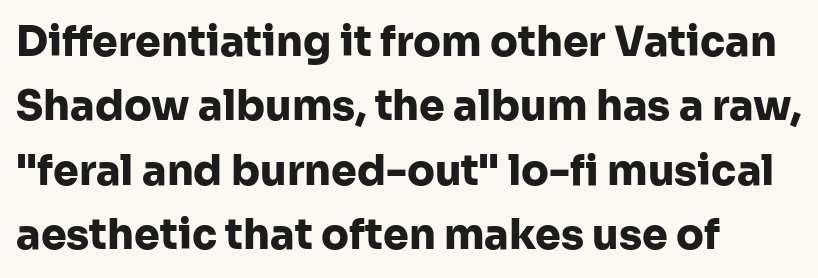
Q: Is the text bold? A: Yes.
Q: Is the text italic (slanted)? A: No, it is upright.
Q: Is the typeface a serif or a sans-serif typeface? A: Sans-serif.
Q: Is the text underlined? A: No.
Q: How is the paragraph aligned? A: Left-aligned.
Q: Is the spacing between letters normal or unusually wide? A: Normal.
Q: Is the spacing between lines tight, normal or loose? A: Normal.
Q: Width (condensed, normal, or wide)? A: Normal.
Q: Stroke contrast? A: Low.
Q: x-height? A: Medium.
Q: Monospaced? A: No.
